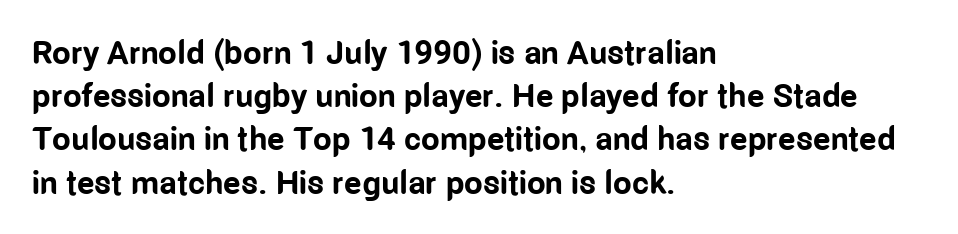
Q: Is the text bold? A: Yes.
Q: Is the text italic (slanted)? A: No, it is upright.
Q: Is the typeface a serif or a sans-serif typeface? A: Sans-serif.
Q: Is the text underlined? A: No.
Q: How is the paragraph aligned? A: Left-aligned.
Q: Is the spacing between letters normal or unusually wide? A: Normal.
Q: Is the spacing between lines tight, normal or loose? A: Normal.
Q: Width (condensed, normal, or wide)? A: Condensed.
Q: Stroke contrast? A: Low.
Q: x-height? A: Medium.
Q: Monospaced? A: No.
